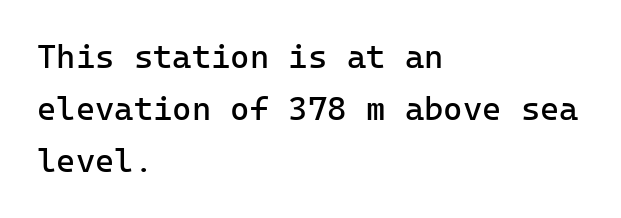
The font family rendered here belongs to the sans-serif group. Line spacing here is normal. Designer's note — italics off, roman on. Anything drawn beneath the words? Only blank space.
